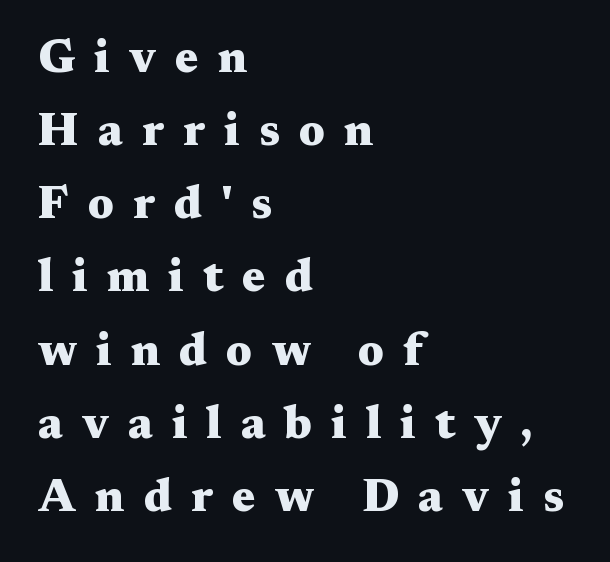
The image shows 46 px heavy, wide serif type, upright; set left-aligned, normal line spacing (1.59x), unusually wide letter spacing (+0.42 em), not underlined; medium stroke contrast and a medium x-height.
